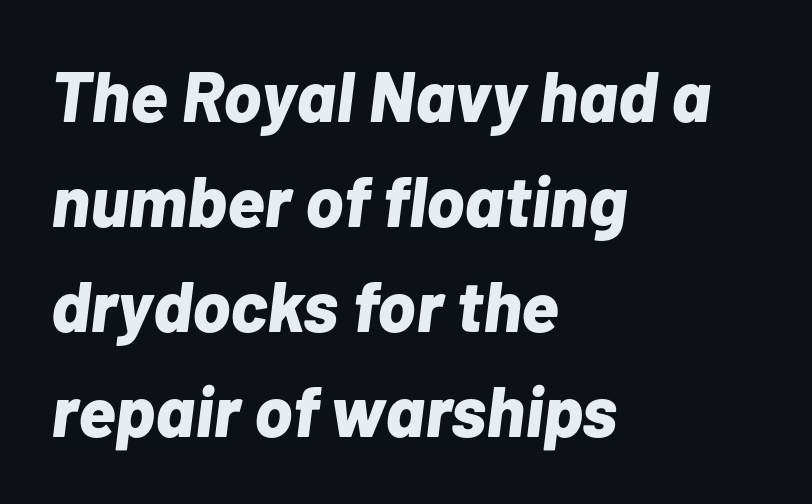
Q: Is the text bold? A: Yes.
Q: Is the text italic (slanted)? A: Yes, it leans right by about 7 degrees.
Q: Is the text underlined? A: No.
Q: How is the paragraph aligned? A: Left-aligned.
Q: Is the spacing between letters normal or unusually wide? A: Normal.
Q: Is the spacing between lines tight, normal or loose? A: Normal.
Q: Width (condensed, normal, or wide)? A: Normal.
Q: Stroke contrast? A: Low.
Q: x-height? A: Medium.
Q: Monospaced? A: No.
